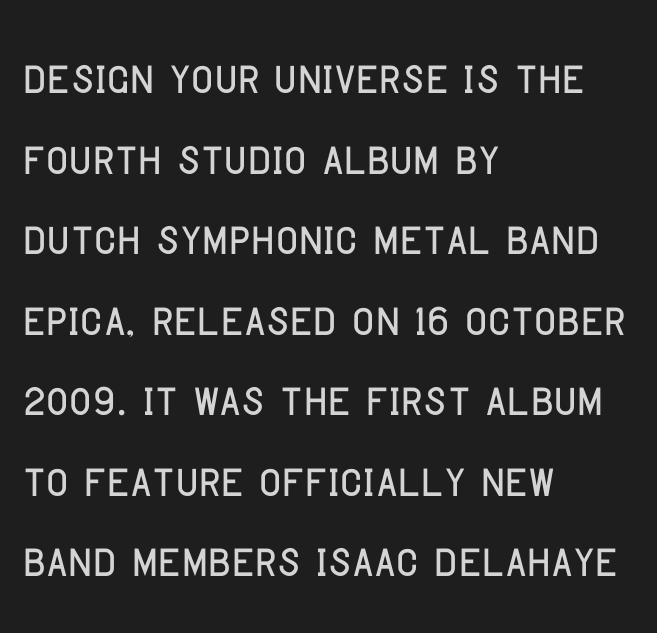
The type is set solid horizontally, with unmodified tracking. The line-height multiplier appears to be the usual default. Think of a printed novel: that variable character pitch is what you see here. The specimen reads as upright at a glance.
